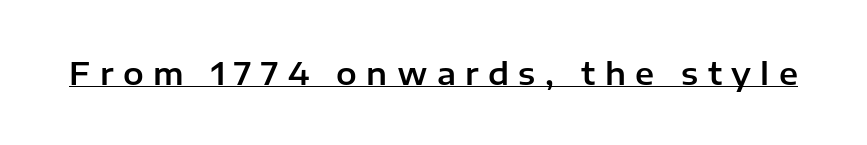
Q: Is the text italic (slanted)? A: No, it is upright.
Q: Is the typeface a serif or a sans-serif typeface? A: Sans-serif.
Q: Is the text underlined? A: Yes.
Q: Is the spacing between letters normal or unusually wide? A: Unusually wide.
Q: Width (condensed, normal, or wide)? A: Normal.
Q: Stroke contrast? A: Low.
Q: x-height? A: Medium.
Q: Monospaced? A: No.
